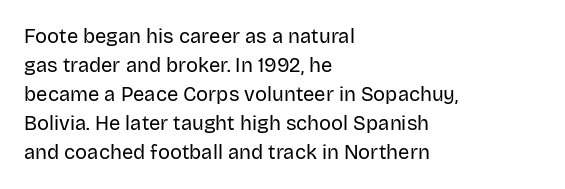
{"italic": "no", "bold": "no", "underline": "no", "align": "left", "line_spacing": "normal", "line_spacing_ratio": 1.45, "letter_spacing": "normal", "letter_spacing_em": 0.0, "glyph_px": 20}
